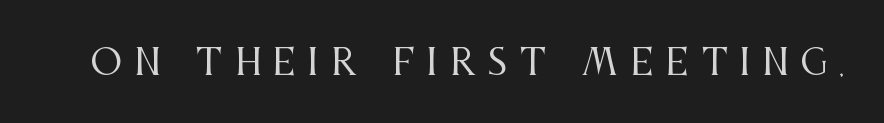
Each letter keeps its own natural width here, so spacing adapts to shape. It's the straight-up-and-down kind of type. The passage shown is typeset with a serif family. This reads as an unemphasized weight, regular at the heaviest.
